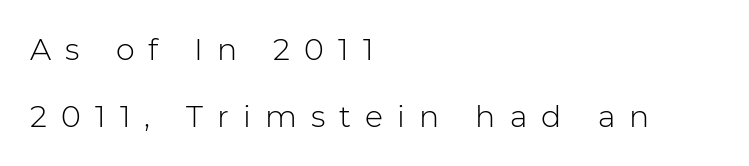
{"serif": "no", "italic": "no", "bold": "no", "weight": "light", "width": "normal", "stroke_contrast": "low", "x_height": "medium", "monospaced": "no", "underline": "no", "align": "left", "line_spacing": "loose", "line_spacing_ratio": 2.25, "letter_spacing": "wide", "letter_spacing_em": 0.47, "glyph_px": 30}
